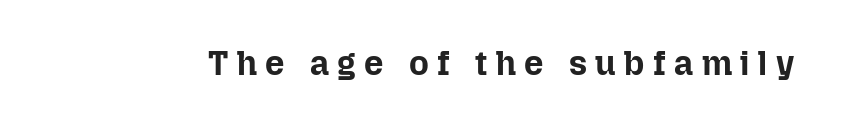
The image shows 34 px bold type, upright; set unusually wide letter spacing (+0.25 em), not underlined; low stroke contrast and a medium x-height.
